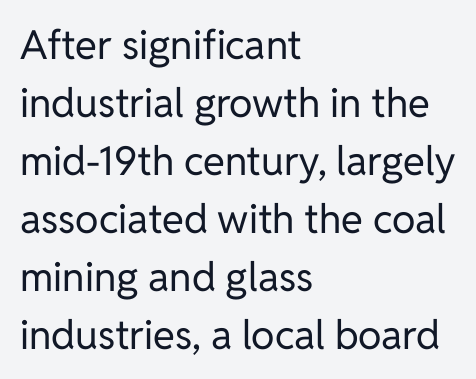
The image shows 40 px regular-weight sans-serif type, upright; set left-aligned, normal line spacing (1.45x), normal letter spacing, not underlined; low stroke contrast and a medium x-height.
